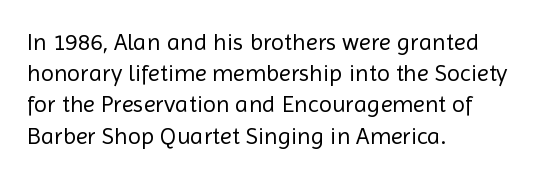
The image shows 24 px text type, upright; set left-aligned, normal line spacing (1.3x), normal letter spacing, not underlined.
